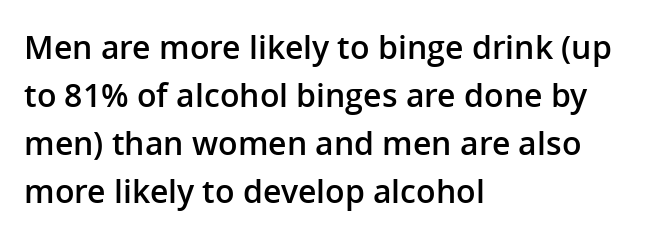
Q: Is the text bold? A: Semi-bold.
Q: Is the text italic (slanted)? A: No, it is upright.
Q: Is the typeface a serif or a sans-serif typeface? A: Sans-serif.
Q: Is the text underlined? A: No.
Q: How is the paragraph aligned? A: Left-aligned.
Q: Is the spacing between letters normal or unusually wide? A: Normal.
Q: Is the spacing between lines tight, normal or loose? A: Normal.
Q: Width (condensed, normal, or wide)? A: Normal.
Q: Stroke contrast? A: Low.
Q: x-height? A: Medium.
Q: Monospaced? A: No.
